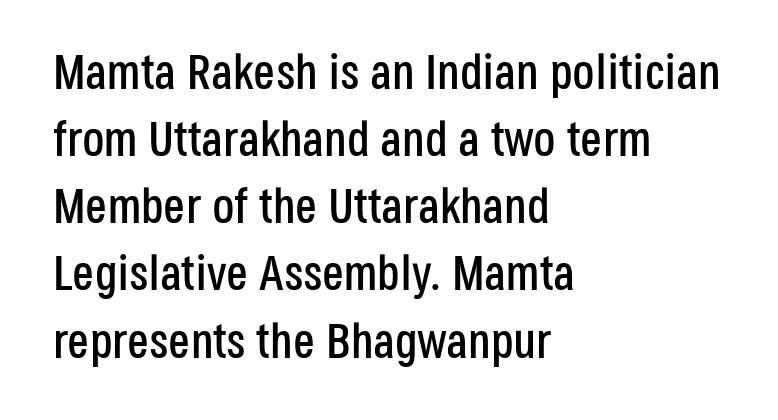
{"serif": "no", "italic": "no", "width": "condensed", "stroke_contrast": "low", "x_height": "large", "monospaced": "no", "underline": "no", "align": "left", "line_spacing": "normal", "line_spacing_ratio": 1.37, "letter_spacing": "normal", "letter_spacing_em": 0.0, "glyph_px": 49}
